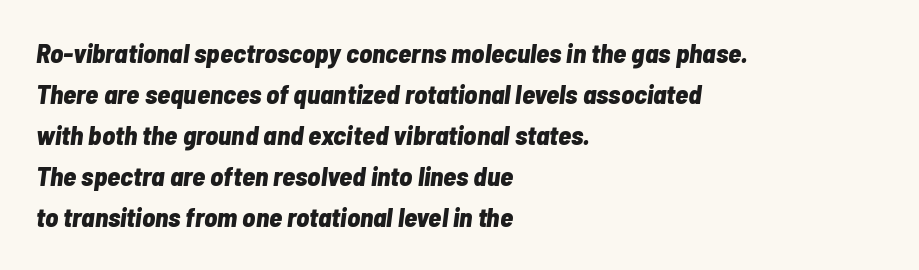
{"italic": "yes", "lean": "right", "slant_degrees": 7, "bold": "yes", "underline": "no", "align": "left", "line_spacing": "normal", "line_spacing_ratio": 1.52, "letter_spacing": "normal", "letter_spacing_em": 0.0, "glyph_px": 27}
